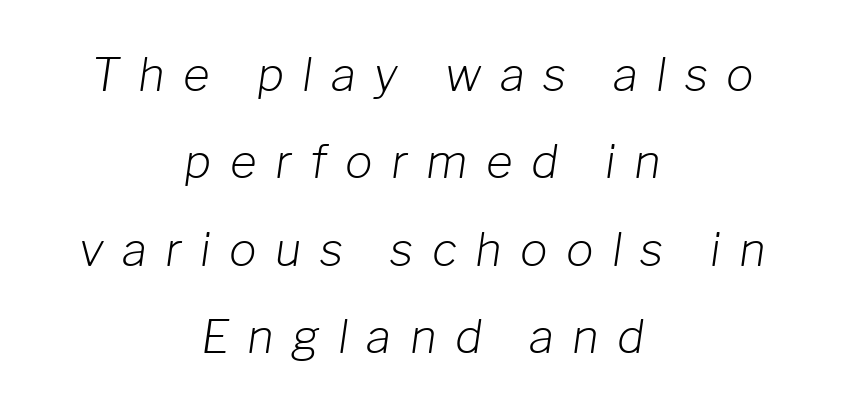
The strokes are not fattened; the text isn't bold. Leading: increased. Someone cranked the tracking dial way up on this one. The words here are not underlined.
